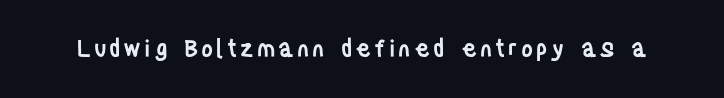
Q: Is the text bold? A: Semi-bold.
Q: Is the text italic (slanted)? A: No, it is upright.
Q: Is the text underlined? A: No.
